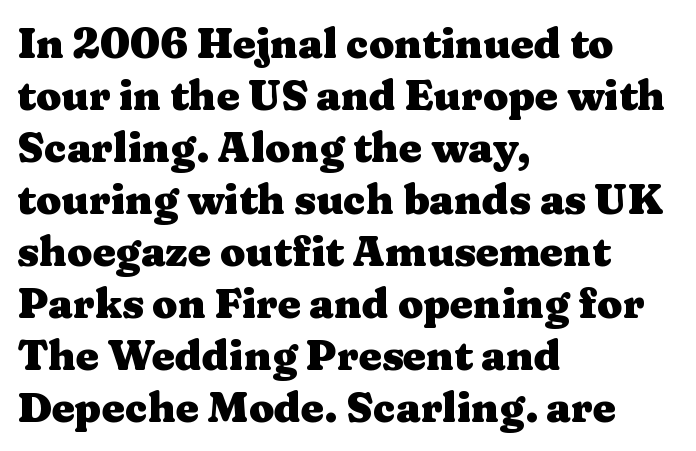
{"serif": "yes", "italic": "no", "bold": "yes", "weight": "heavy", "width": "wide", "stroke_contrast": "medium", "x_height": "medium", "monospaced": "no", "underline": "no", "align": "left", "line_spacing": "normal", "line_spacing_ratio": 1.27, "letter_spacing": "normal", "letter_spacing_em": 0.0, "glyph_px": 41}
